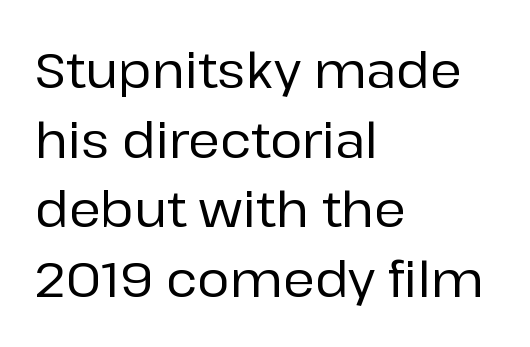
Tracking value appears to be zero — textbook default spacing. In terms of posture, this sample is upright. Think of a printed novel: that variable character pitch is what you see here. Examine the stroke ends and you'll find no serifs. Does the leading feel generous? No, just average. Clear beneath every line of the passage.
